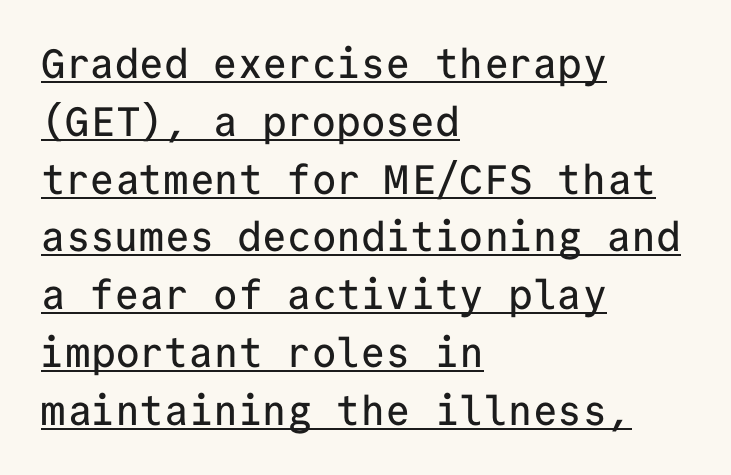
The image shows 41 px sans-serif type, upright, monospaced; set left-aligned, normal line spacing (1.41x), normal letter spacing, underlined; low stroke contrast and a medium x-height.
